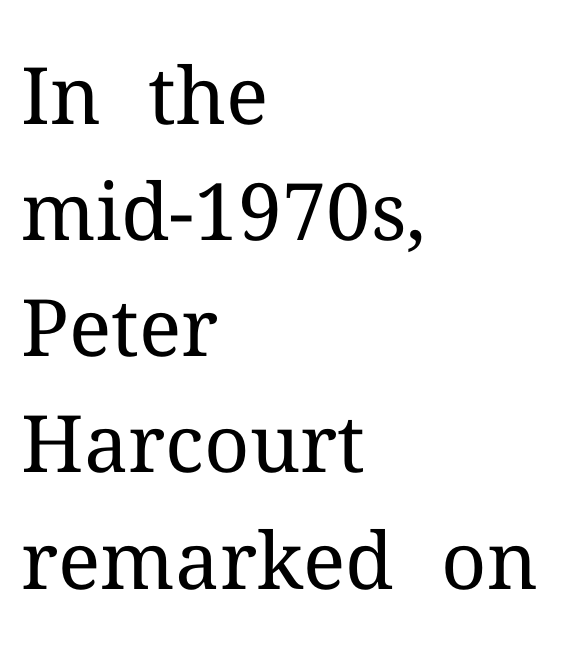
Ink coverage per letter is moderate at most. The tracking reads as untouched default to a designer's eye. The space beneath each line is pristine and unruled. Proportional: the letters do not fall into vertical columns. In terms of leading, this rendering sits right in the middle.
